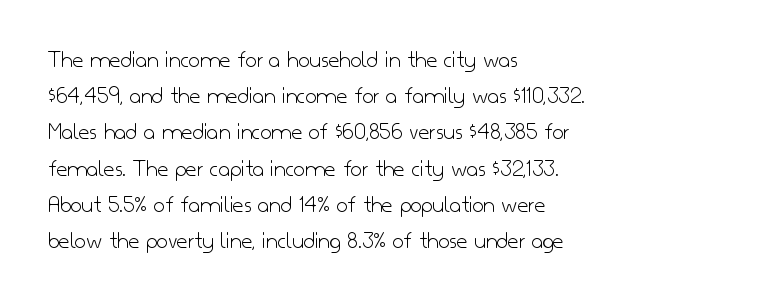
Default kerning and tracking; the words read as compact shapes. Tall strokes in this sample are plumb rather than angled. This rendering uses left alignment, leaving the right contour irregular. Students, observe: this is what conventionally led text looks like. Each stroke keeps to a modest, everyday thickness or less. Honestly, there is no underline to notice here at all.
